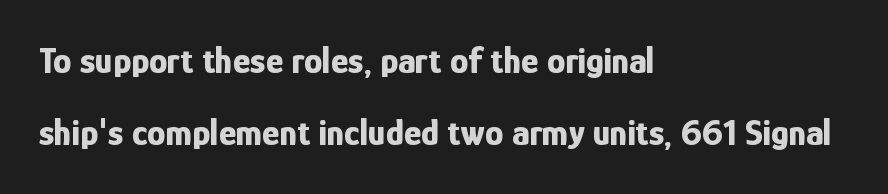
{"serif": "no", "italic": "no", "bold": "yes", "weight": "bold", "width": "condensed", "stroke_contrast": "low", "x_height": "medium", "monospaced": "no", "underline": "no", "align": "left", "line_spacing": "loose", "line_spacing_ratio": 1.95, "letter_spacing": "normal", "letter_spacing_em": 0.0, "glyph_px": 37}
